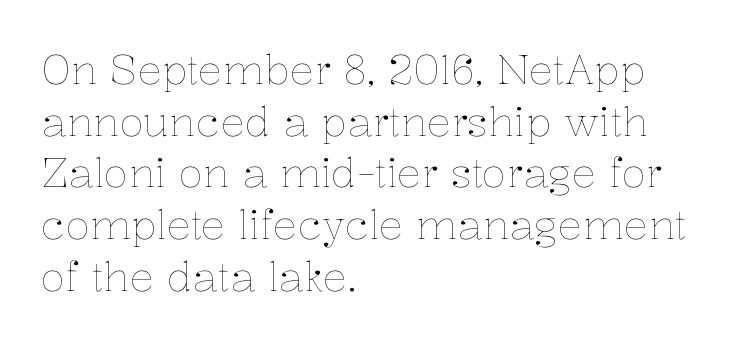
The image shows 41 px thin type, upright; set left-aligned, normal line spacing (1.26x), normal letter spacing, not underlined; low stroke contrast and a medium x-height.
